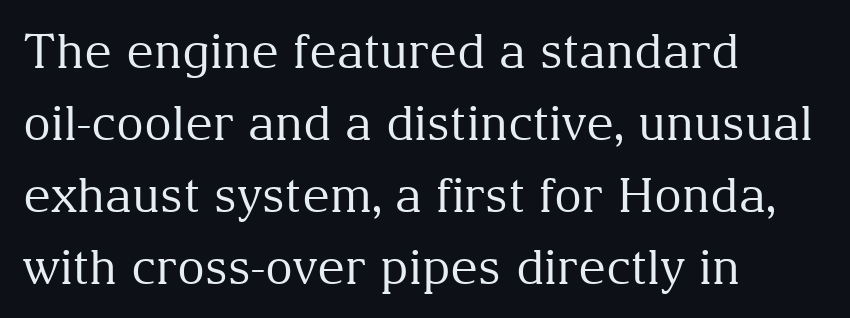
Style check: upright. A typesetter would call this proportional, since set widths differ per character. Words appear dense and cohesive because spacing is normal. Quick note: interline space is typical. Weight class: somewhere from thin through regular.
